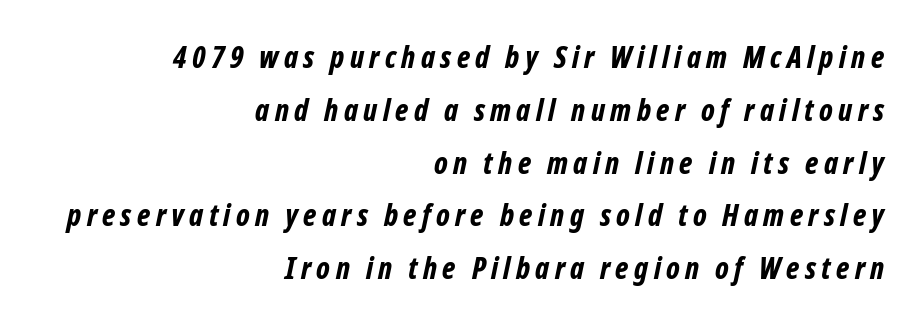
Decoration check: the copy has no underline. The font's italic variant was chosen for this text. Visually the block forms a straight wall on the right and a jagged coastline on the left. Proportional: the letters do not fall into vertical columns. Heavy, bold letterforms.
